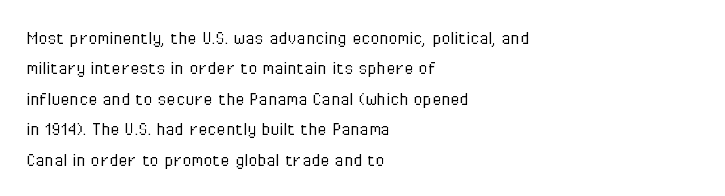
Q: Is the text bold? A: No.
Q: Is the text italic (slanted)? A: No, it is upright.
Q: Is the text underlined? A: No.
Q: How is the paragraph aligned? A: Left-aligned.
Q: Is the spacing between letters normal or unusually wide? A: Normal.
Q: Is the spacing between lines tight, normal or loose? A: Normal.
